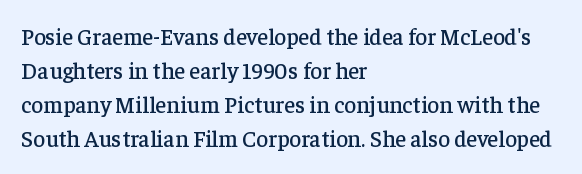
{"italic": "no", "underline": "no", "align": "left", "line_spacing": "normal", "line_spacing_ratio": 1.48, "letter_spacing": "normal", "letter_spacing_em": 0.0, "glyph_px": 23}
